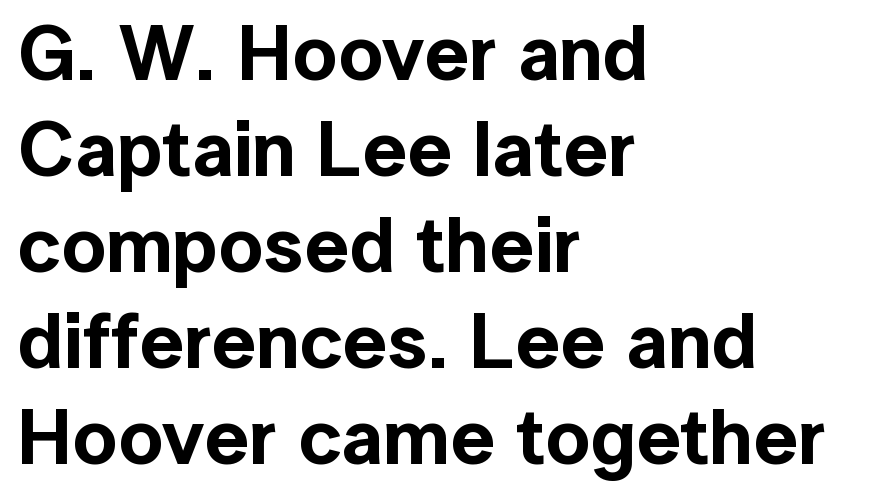
The image shows 78 px sans-serif type, upright; set left-aligned, line spacing 1.23x, normal letter spacing, not underlined; a medium x-height.
